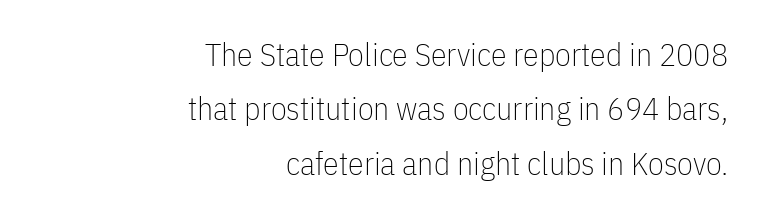
The image shows 32 px thin, condensed sans-serif type, upright; set right-aligned, normal line spacing (1.7x), normal letter spacing, not underlined; low stroke contrast and a medium x-height.
